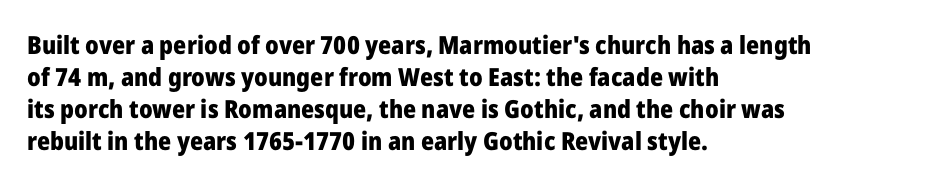
{"italic": "no", "bold": "yes", "underline": "no", "align": "left", "line_spacing": "normal", "line_spacing_ratio": 1.28, "letter_spacing": "normal", "letter_spacing_em": 0.0, "glyph_px": 25}
